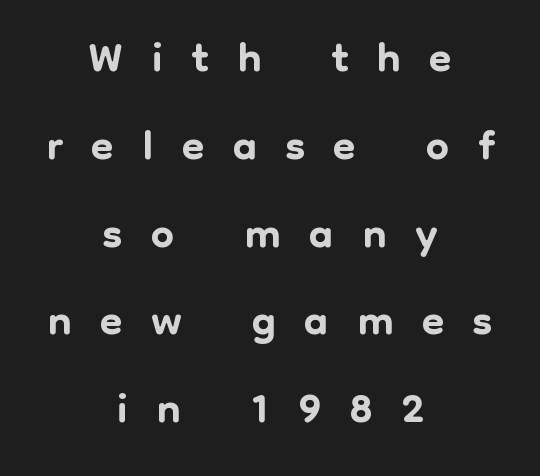
The image shows 66 px sans-serif type, upright; set centered, normal line spacing (1.33x), unusually wide letter spacing (+0.43 em), not underlined; low stroke contrast and a medium x-height.
